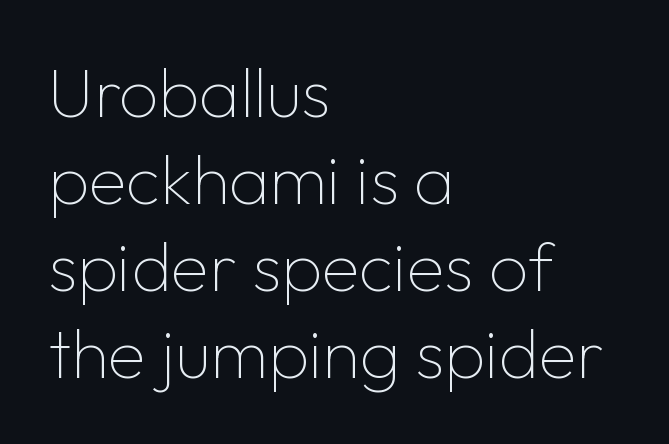
The image shows 69 px thin sans-serif type, upright; set left-aligned, normal line spacing (1.26x), normal letter spacing, not underlined; low stroke contrast and a medium x-height.
